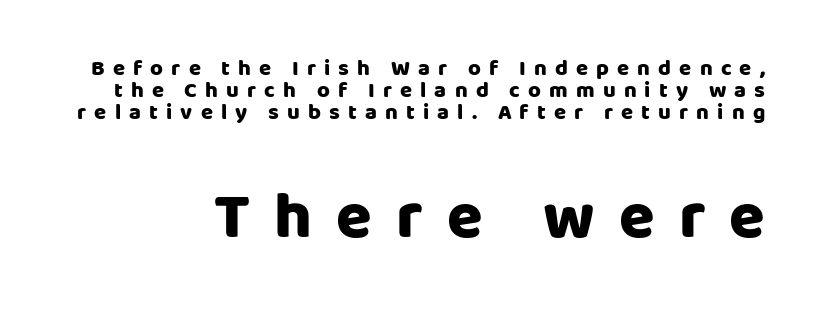
Q: Is the text bold? A: Yes.
Q: Is the text italic (slanted)? A: No, it is upright.
Q: Is the typeface a serif or a sans-serif typeface? A: Sans-serif.
Q: Is the text underlined? A: No.
Q: Is the spacing between letters normal or unusually wide? A: Unusually wide.
Q: Is the spacing between lines tight, normal or loose? A: Tight.
Q: Which block of text is set in a larger size, the first (top) or the second (bottom)? A: The second (bottom) one.
Q: Width (condensed, normal, or wide)? A: Normal.
Q: Stroke contrast? A: Low.
Q: x-height? A: Large.
Q: Monospaced? A: No.
